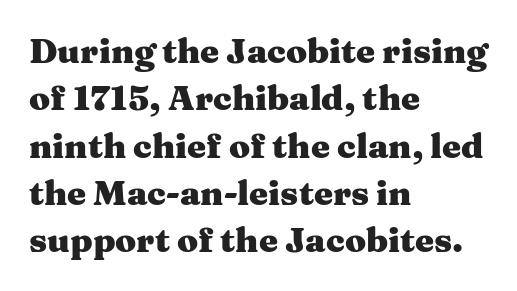
Q: Is the text bold? A: Yes.
Q: Is the text italic (slanted)? A: No, it is upright.
Q: Is the typeface a serif or a sans-serif typeface? A: Serif.
Q: Is the text underlined? A: No.
Q: How is the paragraph aligned? A: Left-aligned.
Q: Is the spacing between letters normal or unusually wide? A: Normal.
Q: Is the spacing between lines tight, normal or loose? A: Normal.
Q: Width (condensed, normal, or wide)? A: Wide.
Q: Stroke contrast? A: Medium.
Q: x-height? A: Medium.
Q: Monospaced? A: No.
